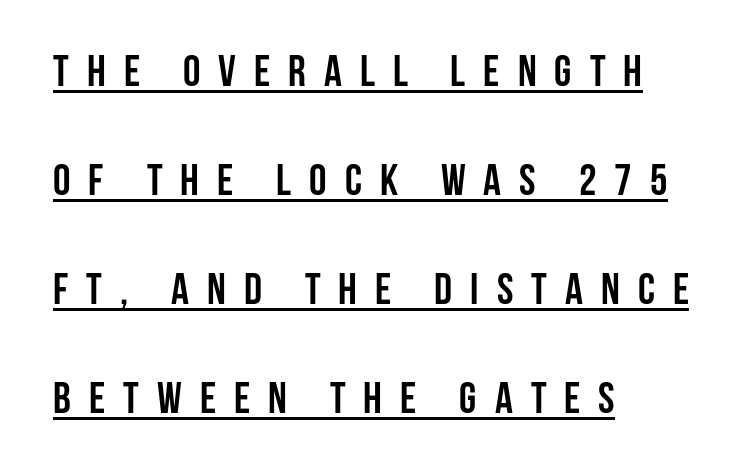
Which margin do the lines hug? The left one — the right edge is uneven. Pretty heavy lettering here — definitely bold. Character widths vary here, with narrow letters taking less room than wide ones. Honestly, the underline is the first thing you notice here.
